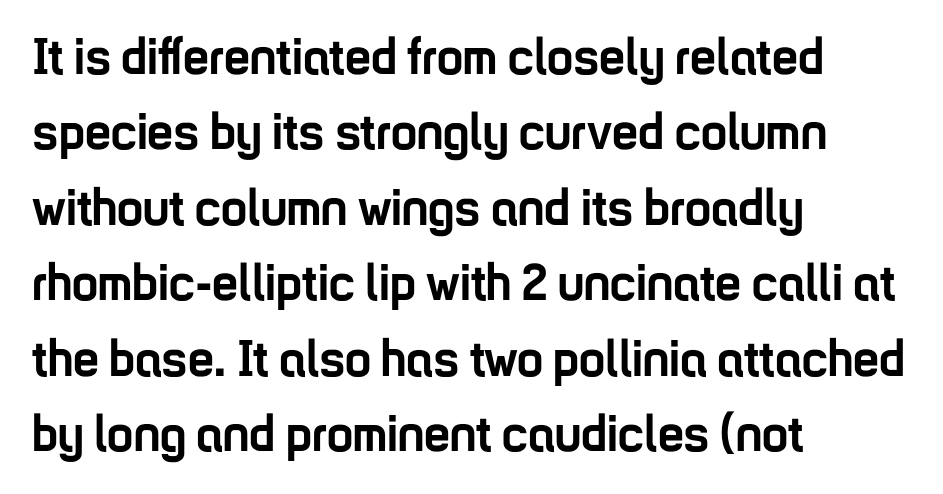
{"serif": "no", "italic": "no", "bold": "yes", "weight": "semibold", "width": "condensed", "stroke_contrast": "low", "x_height": "medium", "monospaced": "no", "underline": "no", "align": "left", "line_spacing": "normal", "line_spacing_ratio": 1.45, "letter_spacing": "normal", "letter_spacing_em": 0.0, "glyph_px": 52}
